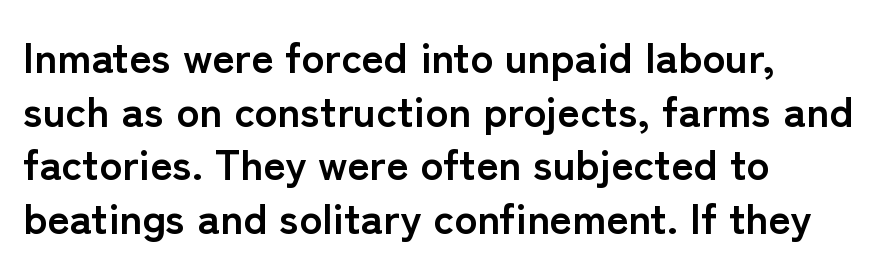
The image shows 43 px semibold sans-serif type, upright; set left-aligned, normal line spacing (1.25x), normal letter spacing, not underlined; low stroke contrast and a medium x-height.
